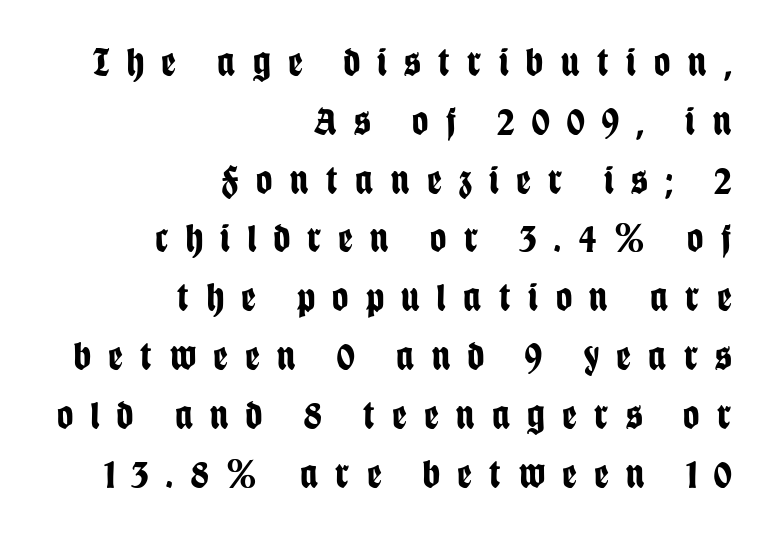
The image shows 40 px bold, condensed sans-serif type, upright; set right-aligned, normal line spacing (1.47x), unusually wide letter spacing (+0.44 em), not underlined; low stroke contrast and a large x-height.
